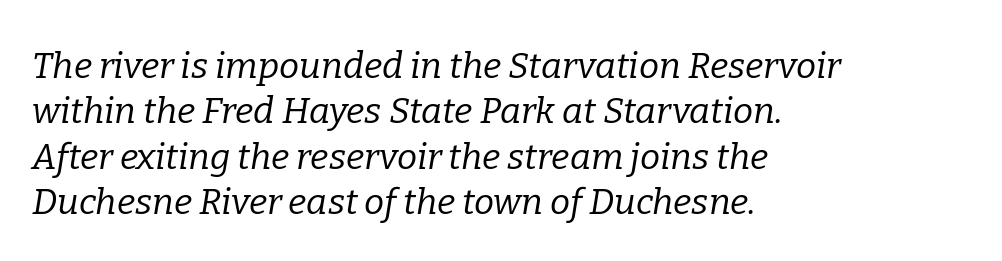
{"serif": "yes", "italic": "yes", "lean": "right", "slant_degrees": 9, "bold": "no", "weight": "regular", "width": "normal", "stroke_contrast": "low", "x_height": "medium", "monospaced": "no", "underline": "no", "align": "left", "line_spacing": "normal", "line_spacing_ratio": 1.26, "letter_spacing": "normal", "letter_spacing_em": 0.0, "glyph_px": 36}
